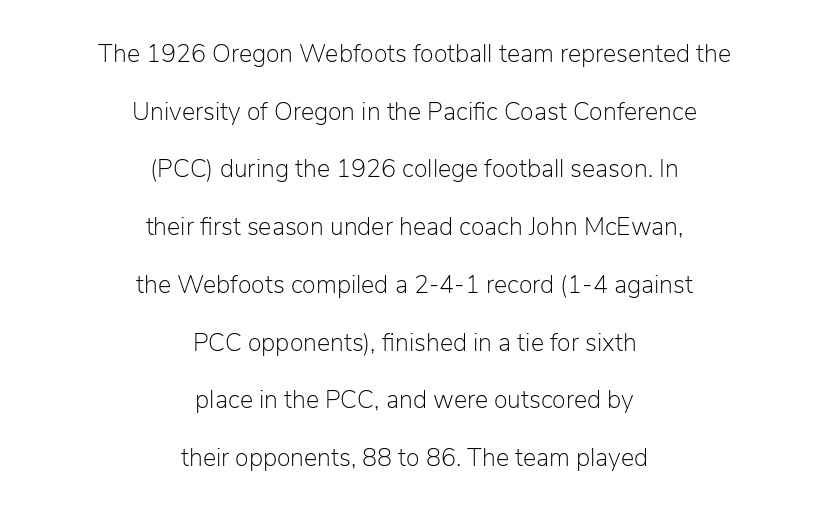
Compared with a typical body face, this is equally light or lighter still. The line-height multiplier appears high, well above default. Underlining? Definitely not there. The gaps between neighbouring characters are ordinary and unremarkable. The rendering positions every line midway between the sides. Vertical strokes here are truly vertical.
